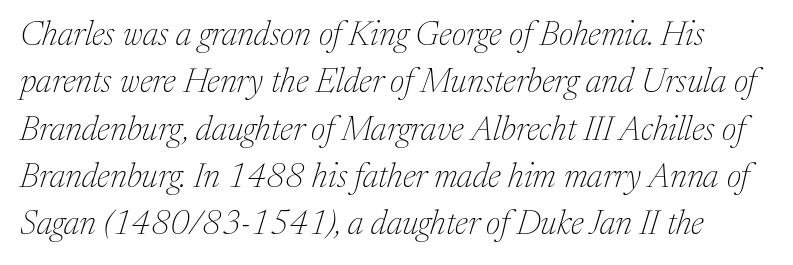
The image shows 34 px thin serif type, italic (leaning right); set normal line spacing (1.39x), normal letter spacing, not underlined; medium stroke contrast and a medium x-height.
